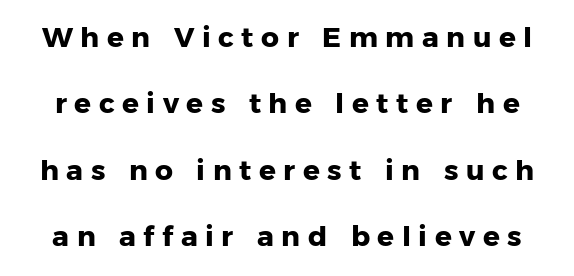
Q: Is the text bold? A: Yes.
Q: Is the text italic (slanted)? A: No, it is upright.
Q: Is the typeface a serif or a sans-serif typeface? A: Sans-serif.
Q: Is the text underlined? A: No.
Q: Is the spacing between letters normal or unusually wide? A: Unusually wide.
Q: Is the spacing between lines tight, normal or loose? A: Loose.
Q: Width (condensed, normal, or wide)? A: Normal.
Q: Stroke contrast? A: Low.
Q: x-height? A: Medium.
Q: Monospaced? A: No.
